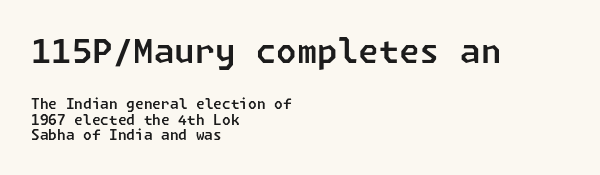
The image shows 33 px sans-serif type; set left-aligned, tight line spacing (1.13x), normal letter spacing, not underlined; the first (top) block is 2.36x larger; low stroke contrast and a medium x-height.
